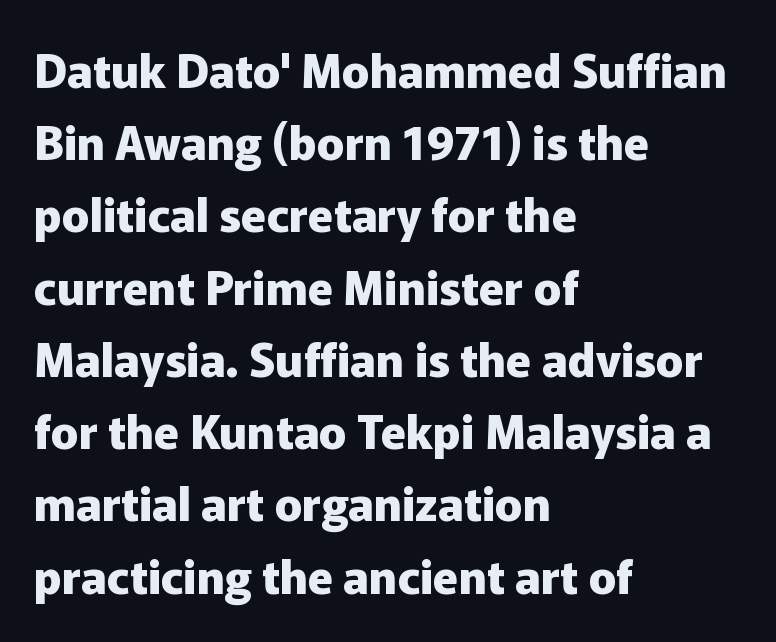
The axis of the letterforms is exactly vertical. The letters sit at their default tracking, neither squeezed nor spread. Successive baselines arrive at the customary interval. How heavy is the stroke? Heavy — this is a bold. The rendering shows plain stroke endings on the letterforms — a sans-serif design.
